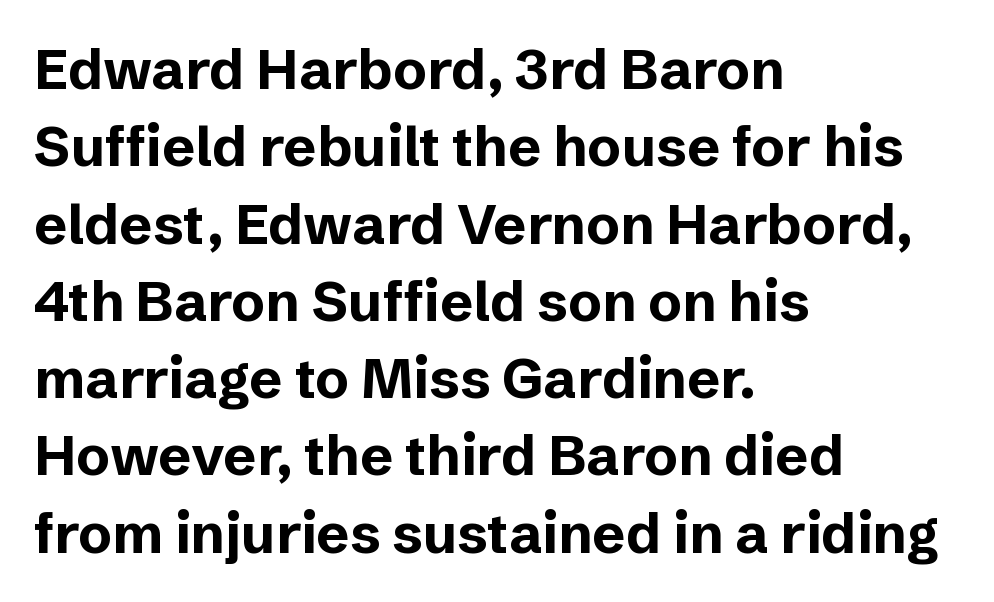
The image shows 56 px bold sans-serif type, upright; set left-aligned, normal line spacing (1.38x), normal letter spacing, not underlined; low stroke contrast and a medium x-height.
